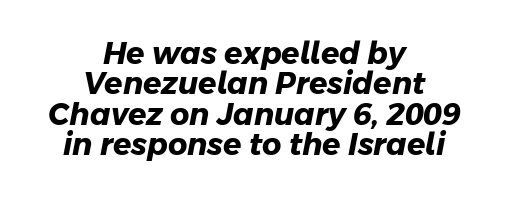
The image shows 30 px heavy sans-serif type; set centered, tight line spacing (1.01x), normal letter spacing, not underlined; low stroke contrast and a medium x-height.
